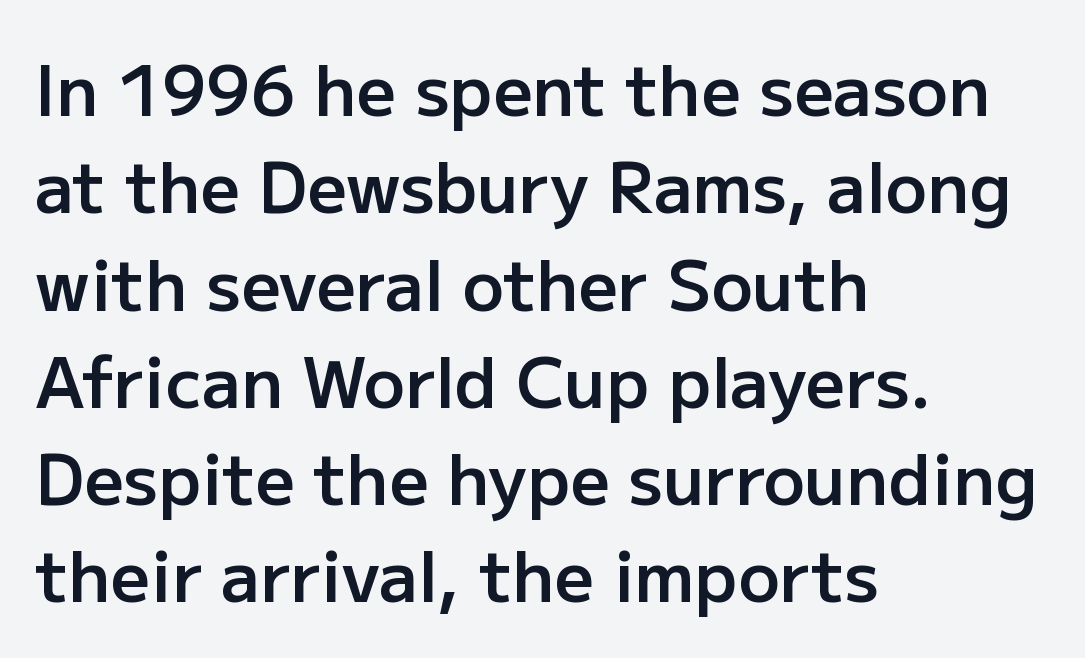
Q: Is the text bold? A: Semi-bold.
Q: Is the text italic (slanted)? A: No, it is upright.
Q: Is the typeface a serif or a sans-serif typeface? A: Sans-serif.
Q: Is the text underlined? A: No.
Q: How is the paragraph aligned? A: Left-aligned.
Q: Is the spacing between letters normal or unusually wide? A: Normal.
Q: Is the spacing between lines tight, normal or loose? A: Normal.
Q: Width (condensed, normal, or wide)? A: Normal.
Q: Stroke contrast? A: Low.
Q: x-height? A: Medium.
Q: Monospaced? A: No.
